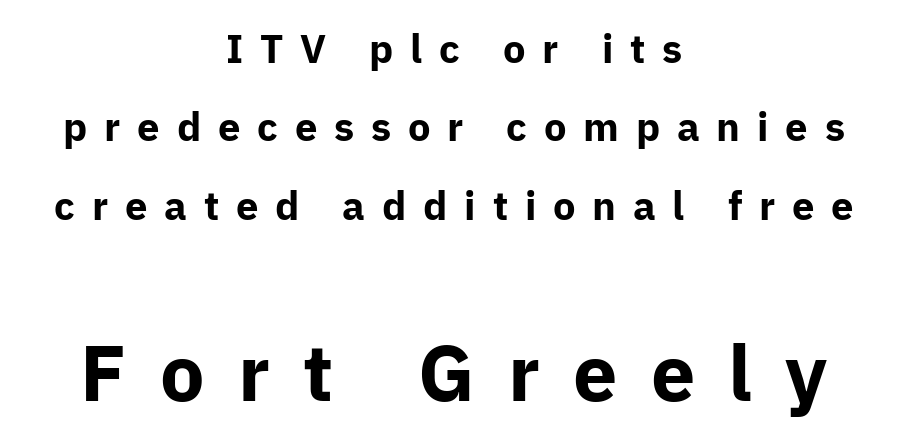
{"serif": "no", "italic": "no", "bold": "yes", "weight": "bold", "width": "normal", "stroke_contrast": "low", "x_height": "medium", "monospaced": "no", "underline": "no", "align": "center", "line_spacing": "loose", "line_spacing_ratio": 1.96, "letter_spacing": "wide", "letter_spacing_em": 0.42, "larger_block": "second", "size_ratio": 1.98, "glyph_px": 79}
